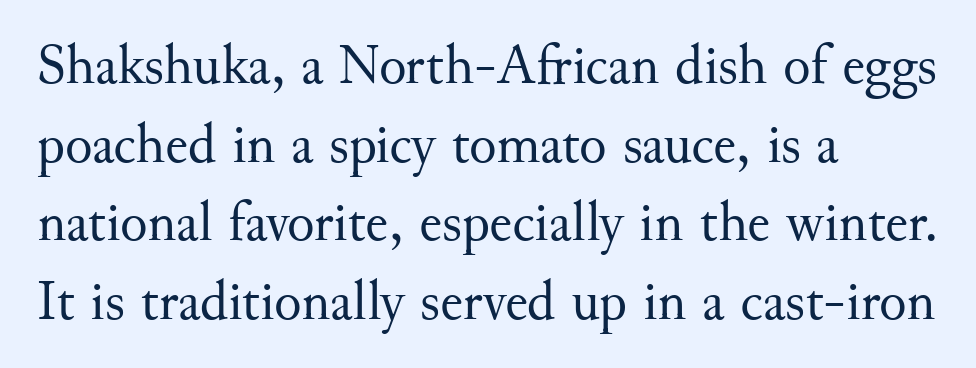
The image shows 57 px regular-weight serif type, upright; set left-aligned, normal line spacing (1.38x), normal letter spacing, not underlined; medium stroke contrast and a small x-height.
